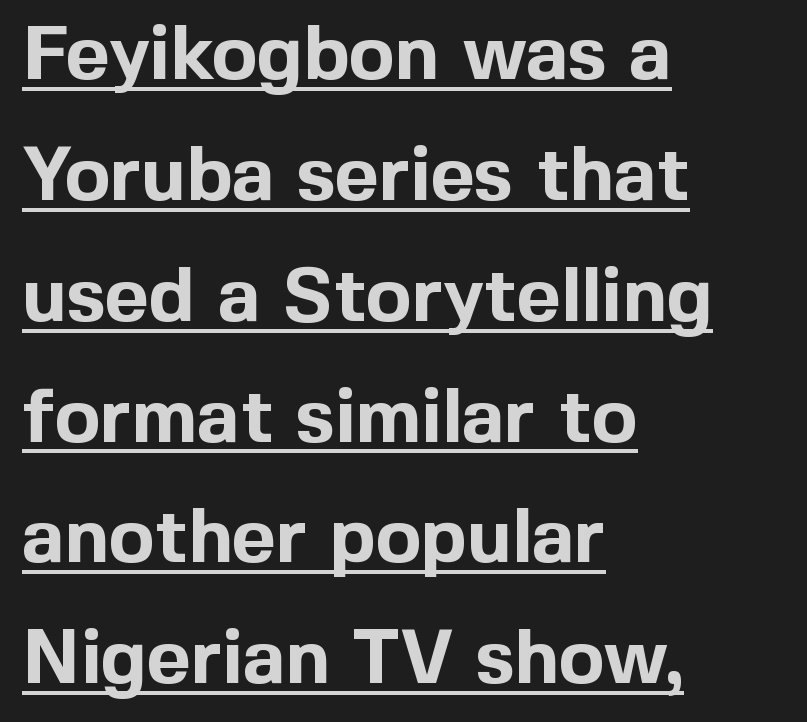
The image shows 76 px bold sans-serif type, upright; set left-aligned, normal line spacing (1.59x), normal letter spacing, underlined; a medium x-height.
